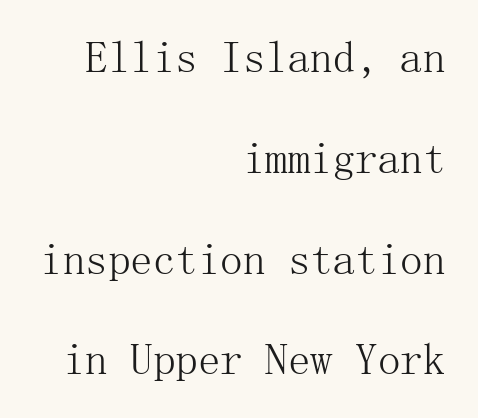
{"serif": "yes", "italic": "no", "bold": "no", "weight": "light", "width": "normal", "stroke_contrast": "medium", "x_height": "medium", "underline": "no", "align": "right", "line_spacing": "loose", "line_spacing_ratio": 2.24, "letter_spacing": "normal", "letter_spacing_em": 0.0, "glyph_px": 45}
